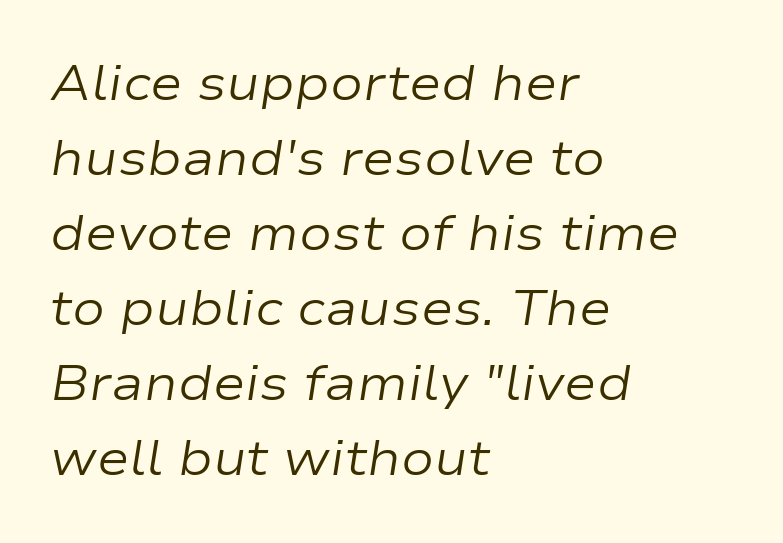
The image shows 49 px regular-weight, wide type, italic (leaning right); set left-aligned, normal line spacing (1.53x), normal letter spacing, not underlined; low stroke contrast and a medium x-height.
